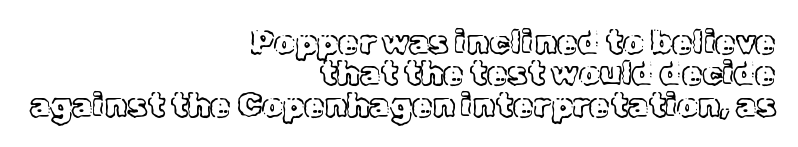
The image shows 33 px text type, upright; set right-aligned, tight line spacing (0.95x), normal letter spacing, not underlined; a medium x-height.
